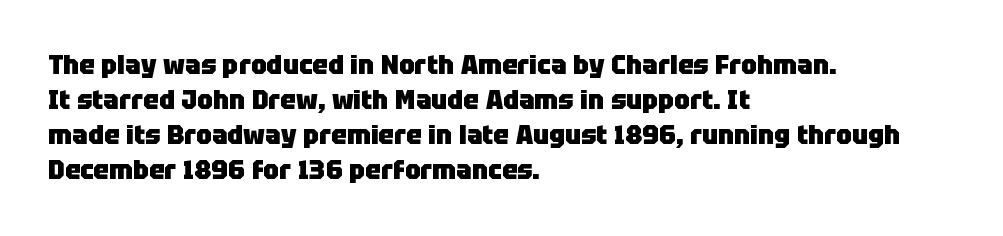
Q: Is the text bold? A: Yes.
Q: Is the text italic (slanted)? A: No, it is upright.
Q: Is the text underlined? A: No.
Q: How is the paragraph aligned? A: Left-aligned.
Q: Is the spacing between letters normal or unusually wide? A: Normal.
Q: Is the spacing between lines tight, normal or loose? A: Normal.
